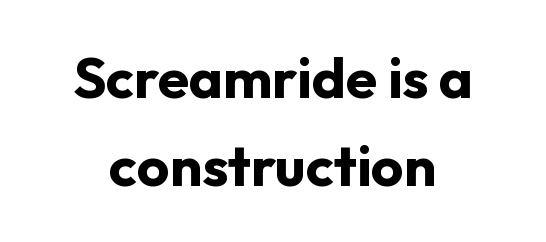
The passage shown is typed in a proportional face where columns would drift. Beneath every word, the page is bare. Notice how thick the strokes are: this is what a full bold looks like. A sans-serif font was chosen for this passage. Compared with typical paragraphs, the rows here are spaced about the same.
